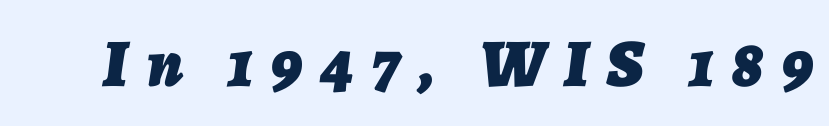
Q: Is the text bold? A: Yes.
Q: Is the text italic (slanted)? A: Yes, it leans right by about 7 degrees.
Q: Is the text underlined? A: No.
Q: Is the spacing between letters normal or unusually wide? A: Unusually wide.
Q: Width (condensed, normal, or wide)? A: Normal.
Q: Stroke contrast? A: Low.
Q: x-height? A: Medium.
Q: Monospaced? A: No.
